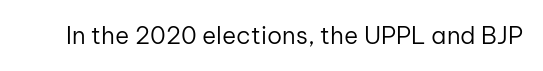
{"italic": "no", "bold": "no", "underline": "no", "letter_spacing": "normal", "letter_spacing_em": 0.0, "glyph_px": 24}
